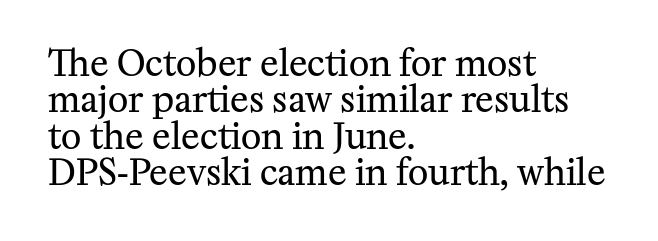
Q: Is the text bold? A: No.
Q: Is the text italic (slanted)? A: No, it is upright.
Q: Is the typeface a serif or a sans-serif typeface? A: Serif.
Q: Is the text underlined? A: No.
Q: How is the paragraph aligned? A: Left-aligned.
Q: Is the spacing between letters normal or unusually wide? A: Normal.
Q: Is the spacing between lines tight, normal or loose? A: Tight.
Q: Width (condensed, normal, or wide)? A: Normal.
Q: Stroke contrast? A: Medium.
Q: x-height? A: Medium.
Q: Monospaced? A: No.
